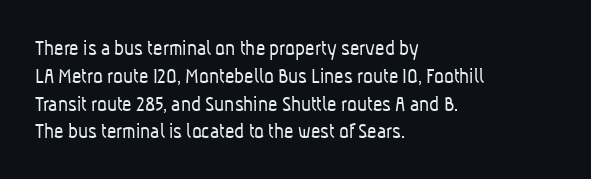
Q: Is the text bold? A: No.
Q: Is the text underlined? A: No.
Q: How is the paragraph aligned? A: Left-aligned.
Q: Is the spacing between letters normal or unusually wide? A: Normal.
